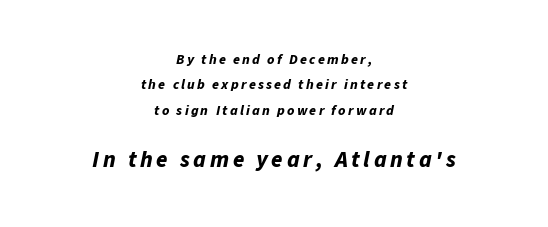
The image shows 23 px bold type, italic (leaning right); set centered, line spacing 1.81x, not underlined; the second (bottom) block is 1.64x larger.
